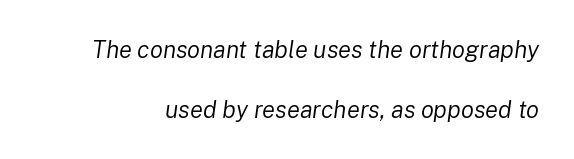
Q: Is the text bold? A: No.
Q: Is the text italic (slanted)? A: Yes, it leans right by about 8 degrees.
Q: Is the text underlined? A: No.
Q: Is the spacing between letters normal or unusually wide? A: Normal.
Q: Is the spacing between lines tight, normal or loose? A: Loose.
